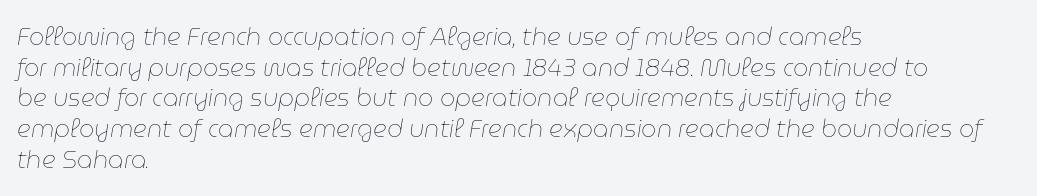
The rows are spaced the way most documents space them. An italicized treatment has been applied to the whole sample. The space directly below the letters is spotless. Summary of weight: not heavy and not bold. Words appear dense and cohesive because spacing is normal.
